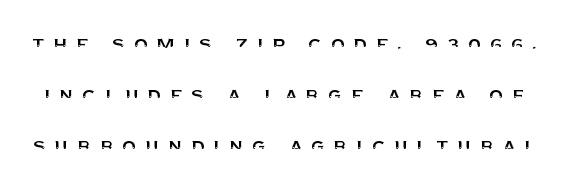
Interline gaps are noticeably wide in this sample. The space beneath each line is pristine and unruled. How are the letters spaced? Widely, with obvious added tracking. Posture: upright roman.
